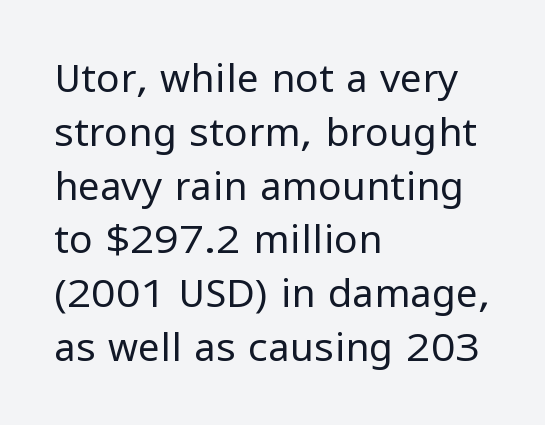
{"serif": "no", "italic": "no", "bold": "no", "weight": "regular", "width": "normal", "stroke_contrast": "low", "x_height": "medium", "monospaced": "no", "underline": "no", "align": "left", "line_spacing": "normal", "line_spacing_ratio": 1.38, "letter_spacing": "normal", "letter_spacing_em": 0.0, "glyph_px": 39}
